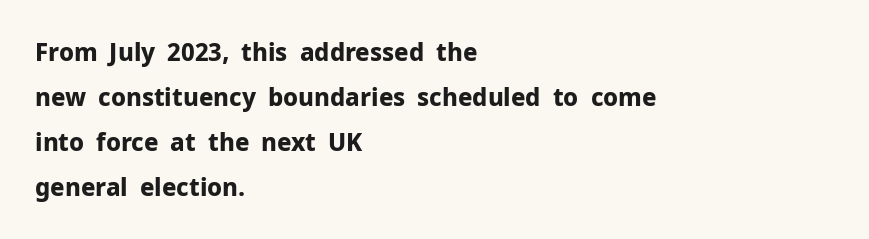
Q: Is the text bold? A: Yes.
Q: Is the text italic (slanted)? A: No, it is upright.
Q: Is the text underlined? A: No.
Q: How is the paragraph aligned? A: Left-aligned.
Q: Is the spacing between letters normal or unusually wide? A: Normal.
